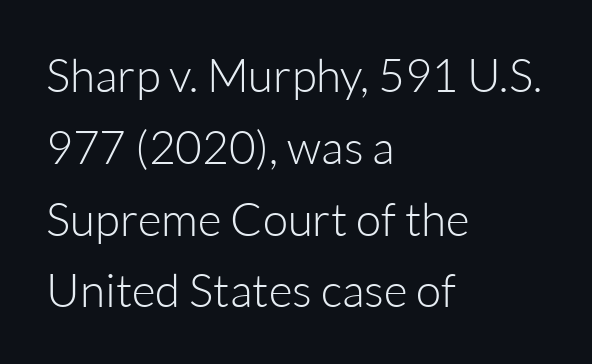
Q: Is the text bold? A: No.
Q: Is the text italic (slanted)? A: No, it is upright.
Q: Is the typeface a serif or a sans-serif typeface? A: Sans-serif.
Q: Is the text underlined? A: No.
Q: How is the paragraph aligned? A: Left-aligned.
Q: Is the spacing between letters normal or unusually wide? A: Normal.
Q: Is the spacing between lines tight, normal or loose? A: Normal.
Q: Width (condensed, normal, or wide)? A: Normal.
Q: Stroke contrast? A: Low.
Q: x-height? A: Medium.
Q: Monospaced? A: No.
